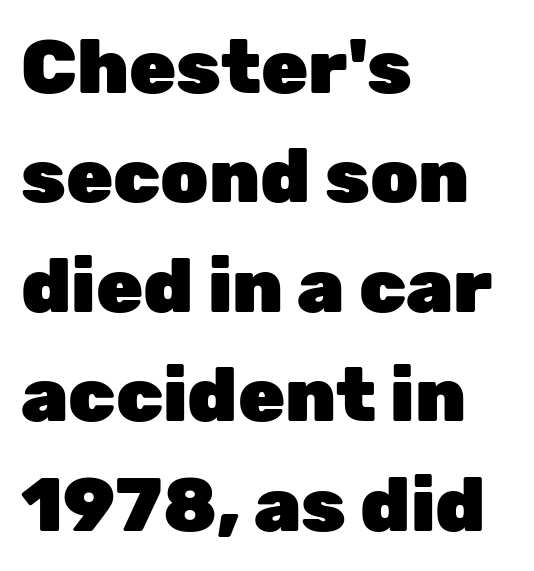
The image shows 76 px heavy sans-serif type, upright; set left-aligned, normal line spacing (1.44x), normal letter spacing, not underlined; low stroke contrast and a medium x-height.
